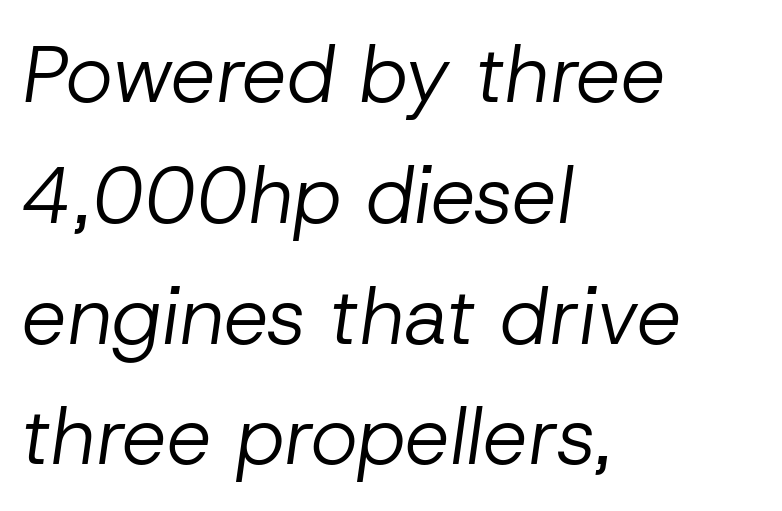
{"italic": "yes", "lean": "right", "slant_degrees": 8, "bold": "no", "weight": "regular", "width": "normal", "stroke_contrast": "low", "x_height": "medium", "monospaced": "no", "underline": "no", "align": "left", "line_spacing": "normal", "line_spacing_ratio": 1.51, "letter_spacing": "normal", "letter_spacing_em": 0.0, "glyph_px": 80}
